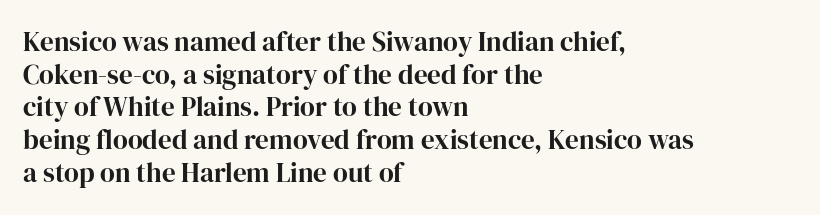
Words float on clear page, feet unadorned. Words appear dense and cohesive because spacing is normal. The lettering holds an erect, upright posture throughout. If you drew a ruler down the left edge, every line would touch it.
